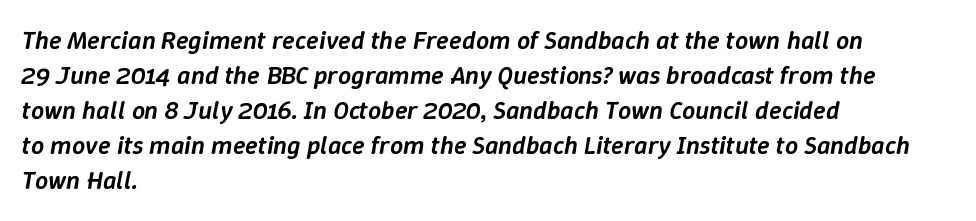
Q: Is the text bold? A: Semi-bold.
Q: Is the text italic (slanted)? A: Yes, it leans right by about 9 degrees.
Q: Is the text underlined? A: No.
Q: How is the paragraph aligned? A: Left-aligned.
Q: Is the spacing between letters normal or unusually wide? A: Normal.
Q: Is the spacing between lines tight, normal or loose? A: Normal.
